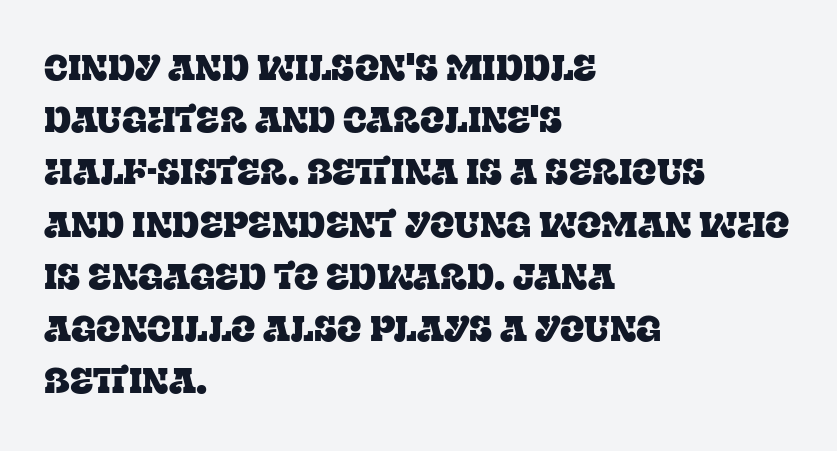
{"serif": "yes", "italic": "no", "width": "normal", "stroke_contrast": "low", "x_height": "large", "monospaced": "no", "underline": "no", "align": "left", "line_spacing": "normal", "line_spacing_ratio": 1.45, "letter_spacing": "normal", "letter_spacing_em": 0.0, "glyph_px": 36}
